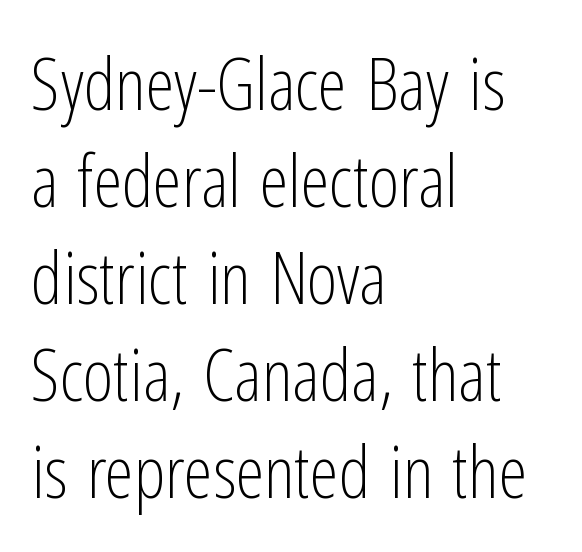
Bold? No — there's no thickening of the strokes. A typesetter would call this proportional, since set widths differ per character. This rendering leaves character spacing at its baseline value. The space between consecutive lines is moderate. Each row of text sits above clean, open space.
